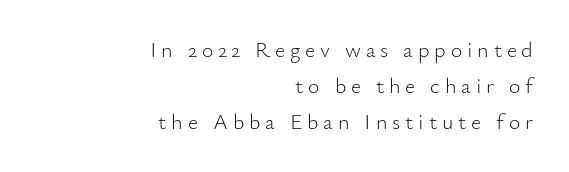
In terms of letterspacing, this is a distinctly airy, spread setting. The compositor pushed each line to the right boundary. The space between consecutive lines is moderate. The typography opts for an upright posture over an oblique one. No word sits above an underline. The face looks like a standard text weight, possibly lighter.
